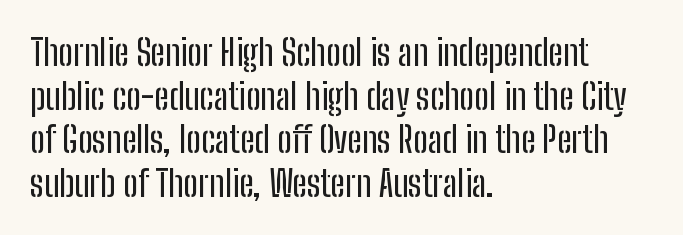
The image shows 36 px condensed sans-serif type, upright; set left-aligned, line spacing 1.21x, normal letter spacing, not underlined; low stroke contrast and a medium x-height.
